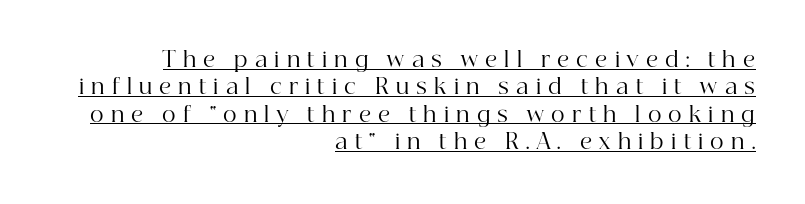
Notice how the stems are strictly vertical — no italics here. Each line of the rendering has a horizontal stroke beneath the glyphs. Counters stay open thanks to moderate or lighter strokes. Tracking value appears strongly positive — letters spread wide. These lines are set flush right with a ragged left edge.
